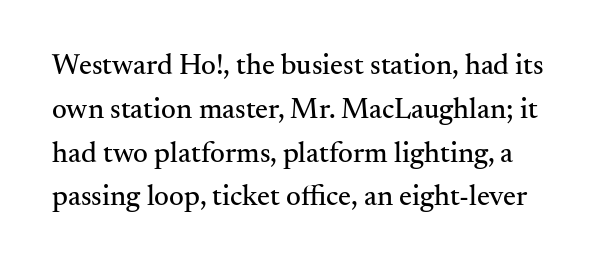
Q: Is the text italic (slanted)? A: No, it is upright.
Q: Is the typeface a serif or a sans-serif typeface? A: Serif.
Q: Is the text underlined? A: No.
Q: Is the spacing between letters normal or unusually wide? A: Normal.
Q: Is the spacing between lines tight, normal or loose? A: Normal.
Q: Width (condensed, normal, or wide)? A: Normal.
Q: Stroke contrast? A: Medium.
Q: x-height? A: Small.
Q: Monospaced? A: No.
